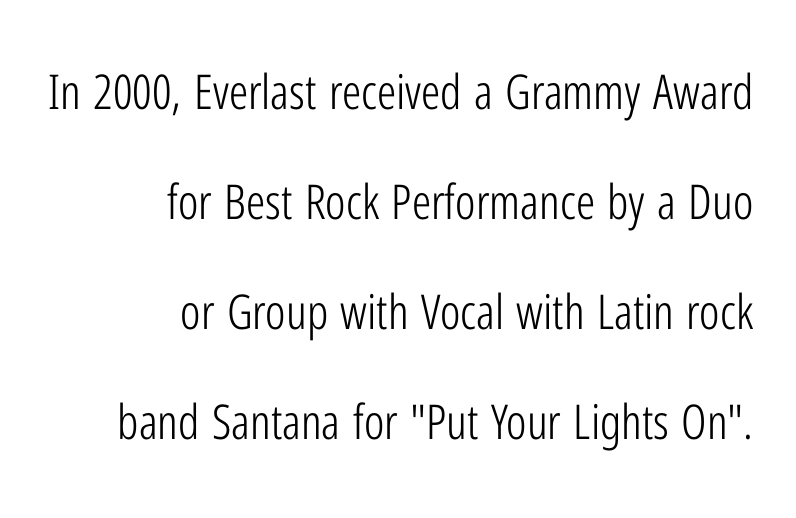
Q: Is the text bold? A: No.
Q: Is the text italic (slanted)? A: No, it is upright.
Q: Is the typeface a serif or a sans-serif typeface? A: Sans-serif.
Q: Is the text underlined? A: No.
Q: How is the paragraph aligned? A: Right-aligned.
Q: Is the spacing between letters normal or unusually wide? A: Normal.
Q: Is the spacing between lines tight, normal or loose? A: Loose.
Q: Width (condensed, normal, or wide)? A: Condensed.
Q: Stroke contrast? A: Low.
Q: x-height? A: Medium.
Q: Monospaced? A: No.
